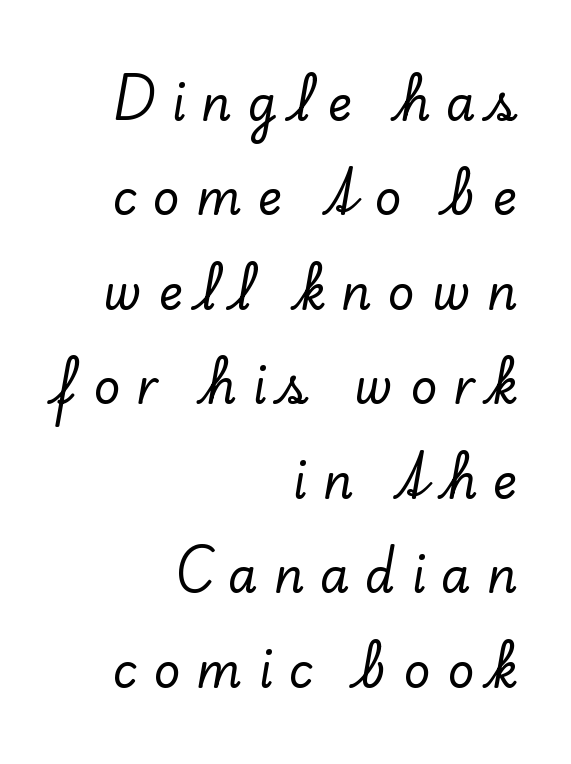
The image shows 47 px serif type; set right-aligned, loose line spacing (2.01x), unusually wide letter spacing (+0.34 em), not underlined; low stroke contrast and a small x-height.
